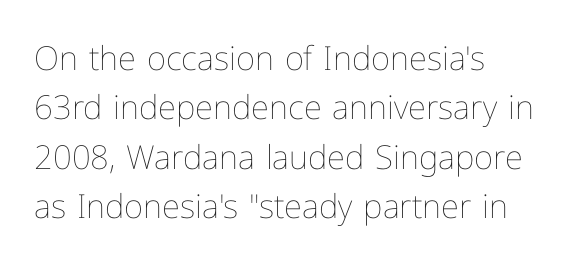
The image shows 33 px thin type, upright; set left-aligned, normal line spacing (1.5x), normal letter spacing, not underlined; low stroke contrast and a medium x-height.
